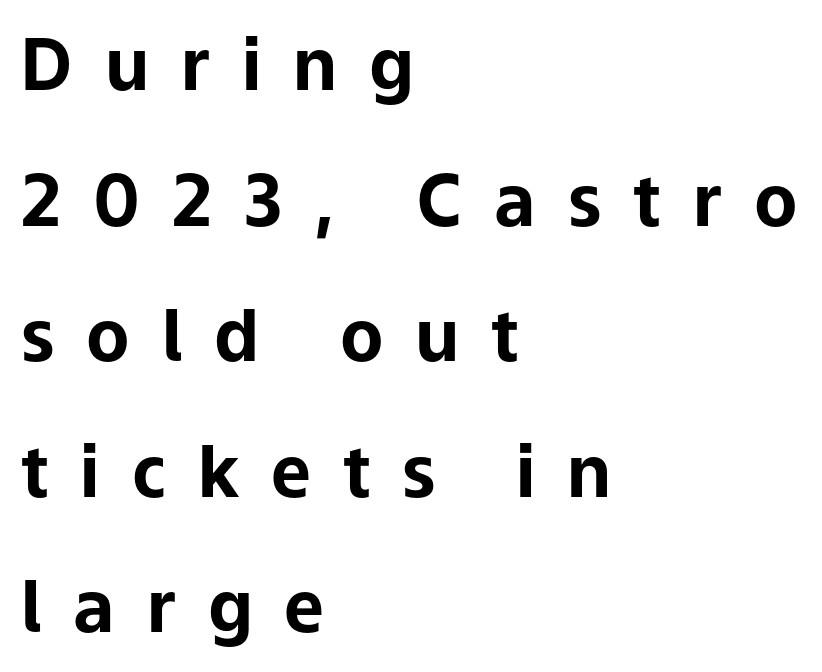
The image shows 71 px bold sans-serif type, upright; set left-aligned, loose line spacing (1.91x), unusually wide letter spacing (+0.45 em), not underlined; low stroke contrast and a medium x-height.
